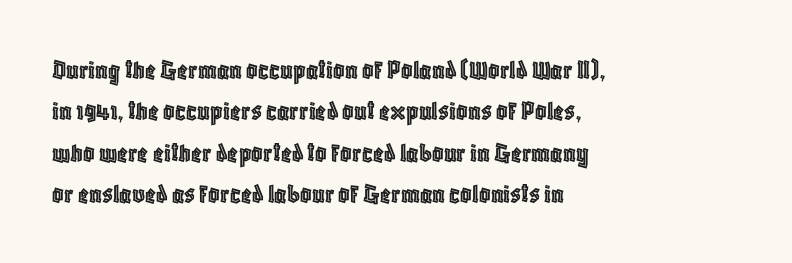
Q: Is the text italic (slanted)? A: No, it is upright.
Q: Is the text underlined? A: No.
Q: How is the paragraph aligned? A: Left-aligned.
Q: Is the spacing between letters normal or unusually wide? A: Normal.
Q: Is the spacing between lines tight, normal or loose? A: Normal.
Q: Width (condensed, normal, or wide)? A: Condensed.
Q: x-height? A: Large.
Q: Monospaced? A: No.
